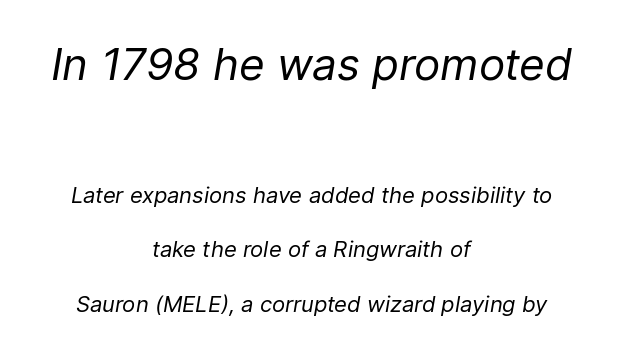
{"italic": "yes", "lean": "right", "slant_degrees": 9, "bold": "no", "weight": "regular", "width": "normal", "stroke_contrast": "low", "x_height": "medium", "monospaced": "no", "underline": "no", "align": "center", "line_spacing": "loose", "line_spacing_ratio": 2.47, "letter_spacing": "normal", "letter_spacing_em": 0.0, "larger_block": "first", "size_ratio": 2.0, "glyph_px": 44}
